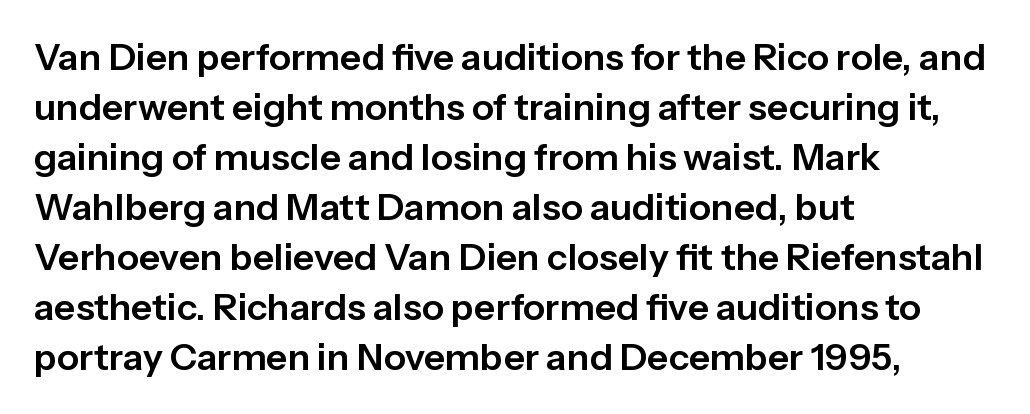
Q: Is the text italic (slanted)? A: No, it is upright.
Q: Is the typeface a serif or a sans-serif typeface? A: Sans-serif.
Q: Is the text underlined? A: No.
Q: How is the paragraph aligned? A: Left-aligned.
Q: Is the spacing between letters normal or unusually wide? A: Normal.
Q: Is the spacing between lines tight, normal or loose? A: Normal.
Q: Width (condensed, normal, or wide)? A: Normal.
Q: Stroke contrast? A: Low.
Q: x-height? A: Medium.
Q: Monospaced? A: No.
